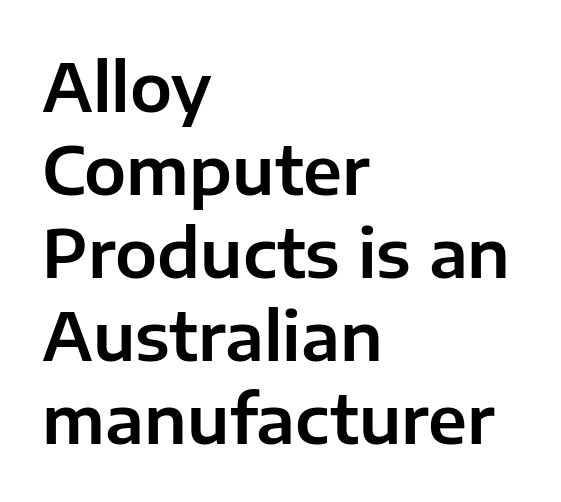
Rendered with straight, roman letterforms. Descender tails drop into unmarked territory. Look at the tracking — it's just the regular setting, nothing added. Think of a printed novel: that variable character pitch is what you see here. Nope, no serifs anywhere on these letters. In CSS terms this would be text-align: left.
